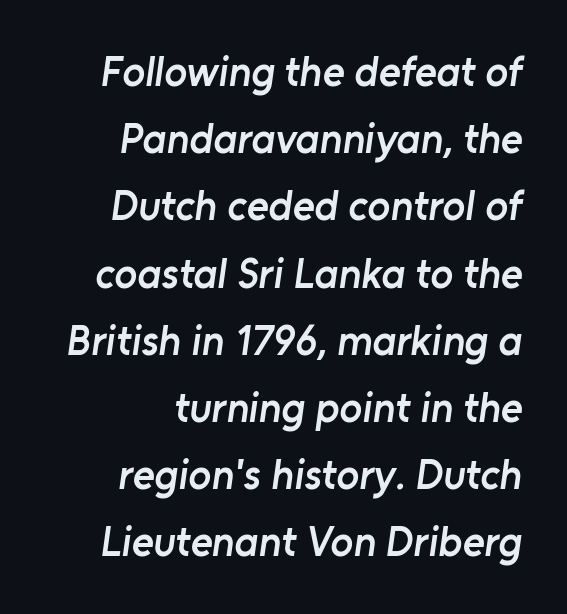
The face used here is rendered with its standard letterfit. The string is rendered with underlining switched off. The letters advance in unequal steps, a hallmark of proportional type. This is sans-serif lettering, the kind often seen on screens and signage.
